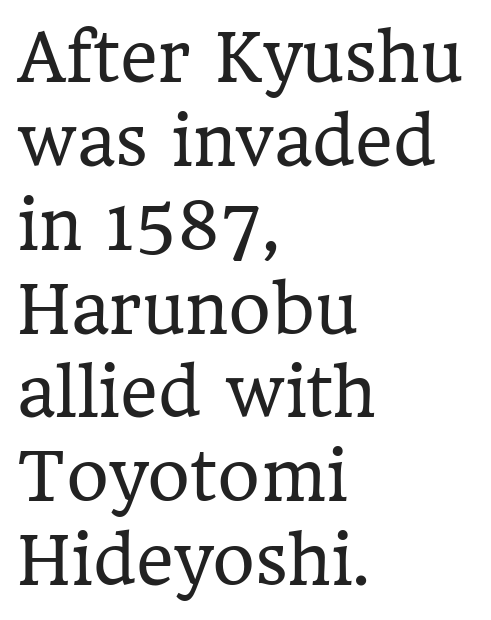
Left-aligned paragraph, ragged on the right. Heft: none added — not bold. Nobody drew a line under any word here. Are there feet on the stems? There are — it's a serif.
